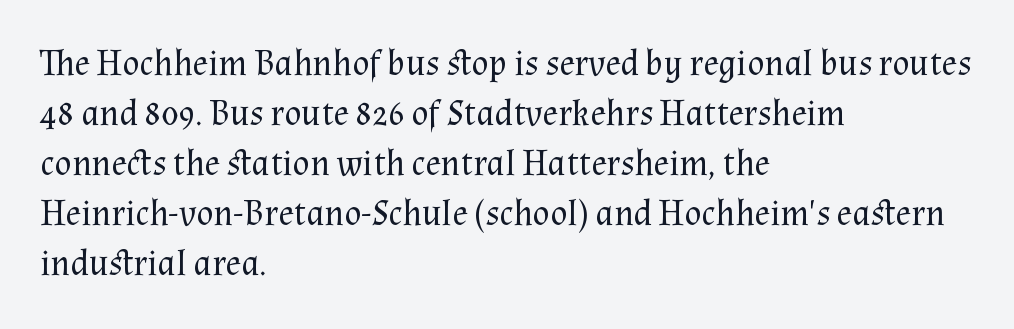
Q: Is the text bold? A: No.
Q: Is the text italic (slanted)? A: No, it is upright.
Q: Is the text underlined? A: No.
Q: How is the paragraph aligned? A: Left-aligned.
Q: Is the spacing between letters normal or unusually wide? A: Normal.
Q: Is the spacing between lines tight, normal or loose? A: Normal.
Q: Width (condensed, normal, or wide)? A: Normal.
Q: Stroke contrast? A: Medium.
Q: x-height? A: Medium.
Q: Monospaced? A: No.
